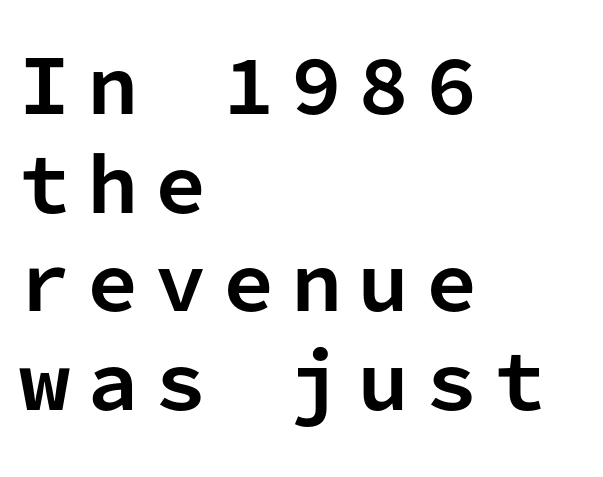
The image shows 73 px bold sans-serif type, upright, monospaced; set left-aligned, normal line spacing (1.35x), unusually wide letter spacing (+0.23 em), not underlined; low stroke contrast and a medium x-height.
